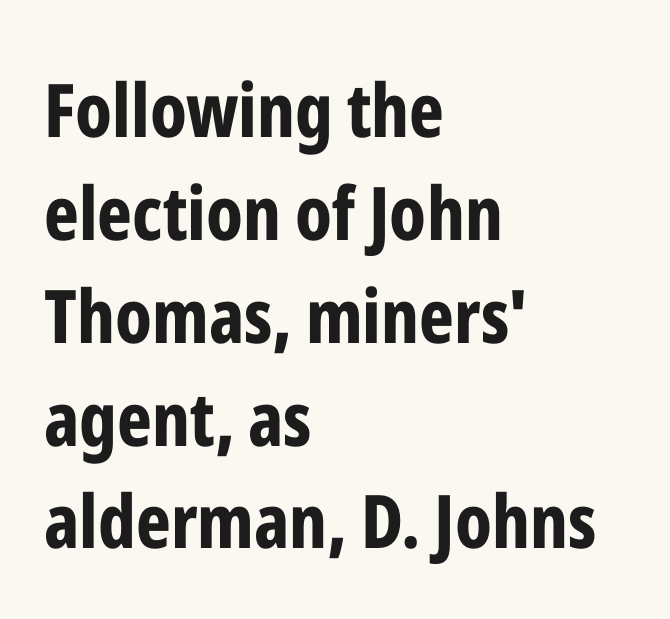
Q: Is the text bold? A: Yes.
Q: Is the text italic (slanted)? A: No, it is upright.
Q: Is the typeface a serif or a sans-serif typeface? A: Sans-serif.
Q: Is the text underlined? A: No.
Q: How is the paragraph aligned? A: Left-aligned.
Q: Is the spacing between letters normal or unusually wide? A: Normal.
Q: Is the spacing between lines tight, normal or loose? A: Normal.
Q: Width (condensed, normal, or wide)? A: Condensed.
Q: Stroke contrast? A: Low.
Q: x-height? A: Medium.
Q: Monospaced? A: No.
